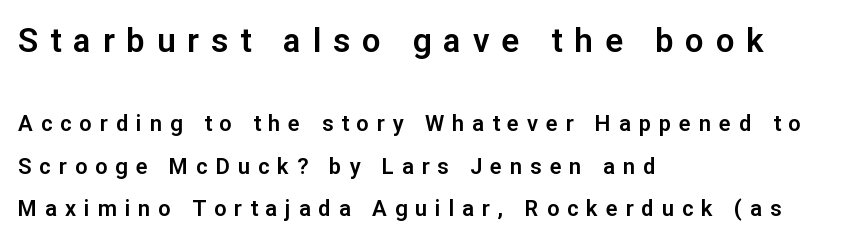
{"serif": "no", "italic": "no", "width": "normal", "stroke_contrast": "low", "x_height": "medium", "monospaced": "no", "underline": "no", "align": "left", "line_spacing": "loose", "line_spacing_ratio": 1.93, "letter_spacing": "wide", "letter_spacing_em": 0.36, "larger_block": "first", "size_ratio": 1.5, "glyph_px": 33}
